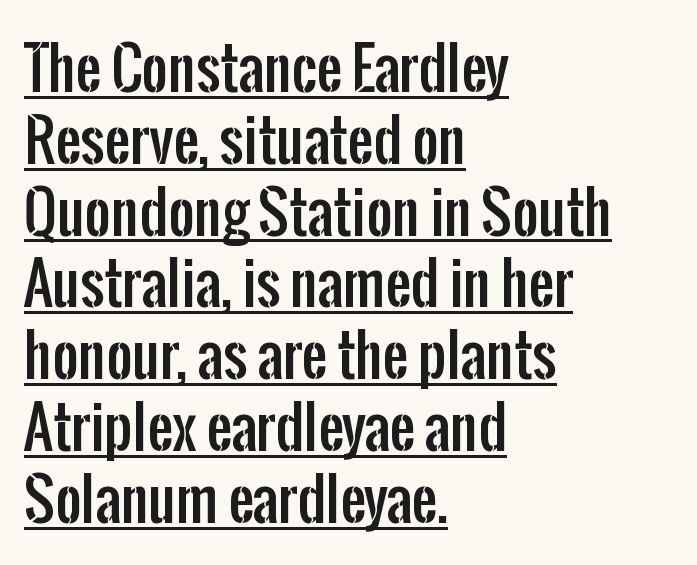
{"serif": "no", "italic": "no", "width": "condensed", "stroke_contrast": "low", "x_height": "medium", "monospaced": "no", "underline": "yes", "align": "left", "line_spacing": "normal", "line_spacing_ratio": 1.26, "letter_spacing": "normal", "letter_spacing_em": 0.0, "glyph_px": 57}
